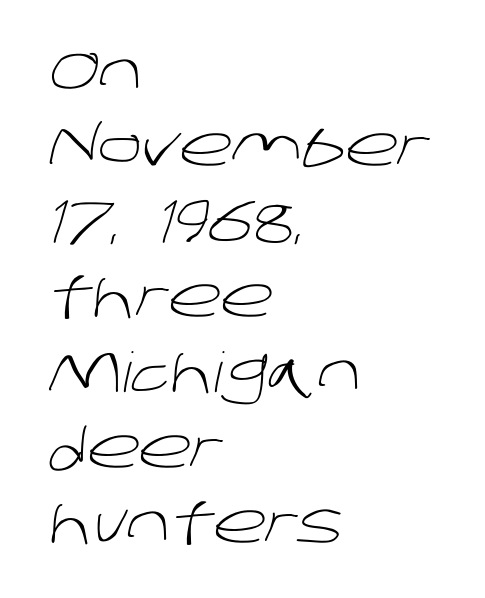
The image shows 55 px light sans-serif type; set left-aligned, normal line spacing (1.37x), normal letter spacing, not underlined; low stroke contrast and a large x-height.
